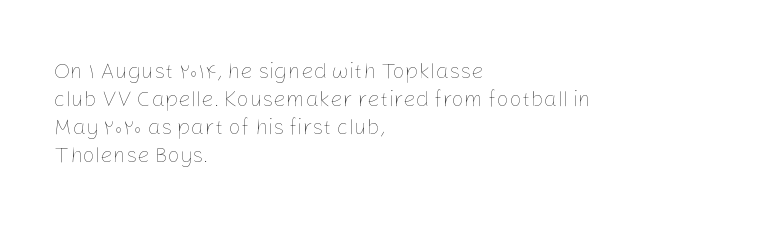
Normally led — the rows are evenly, conventionally spaced. Underlining? Definitely not there. The axis of the letterforms is exactly vertical. The passage is arranged the way most books set body copy — flush left. Default kerning and tracking; the words read as compact shapes.
